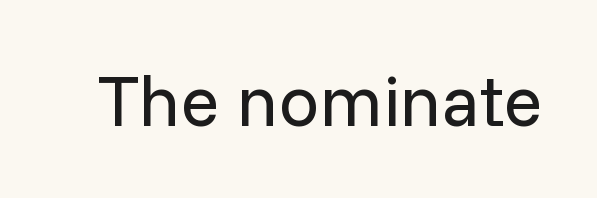
Q: Is the text bold? A: No.
Q: Is the text italic (slanted)? A: No, it is upright.
Q: Is the typeface a serif or a sans-serif typeface? A: Sans-serif.
Q: Is the text underlined? A: No.
Q: Is the spacing between letters normal or unusually wide? A: Normal.
Q: Width (condensed, normal, or wide)? A: Normal.
Q: Stroke contrast? A: Low.
Q: x-height? A: Medium.
Q: Monospaced? A: No.
